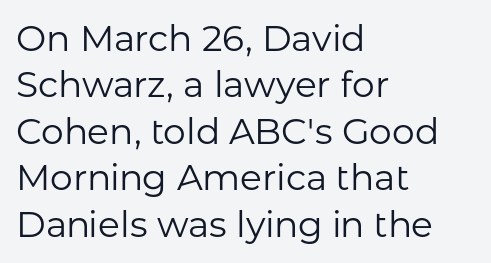
{"serif": "no", "italic": "no", "bold": "no", "weight": "regular", "width": "normal", "stroke_contrast": "low", "x_height": "medium", "monospaced": "no", "underline": "no", "align": "left", "line_spacing": "normal", "line_spacing_ratio": 1.29, "letter_spacing": "normal", "letter_spacing_em": 0.0, "glyph_px": 36}
